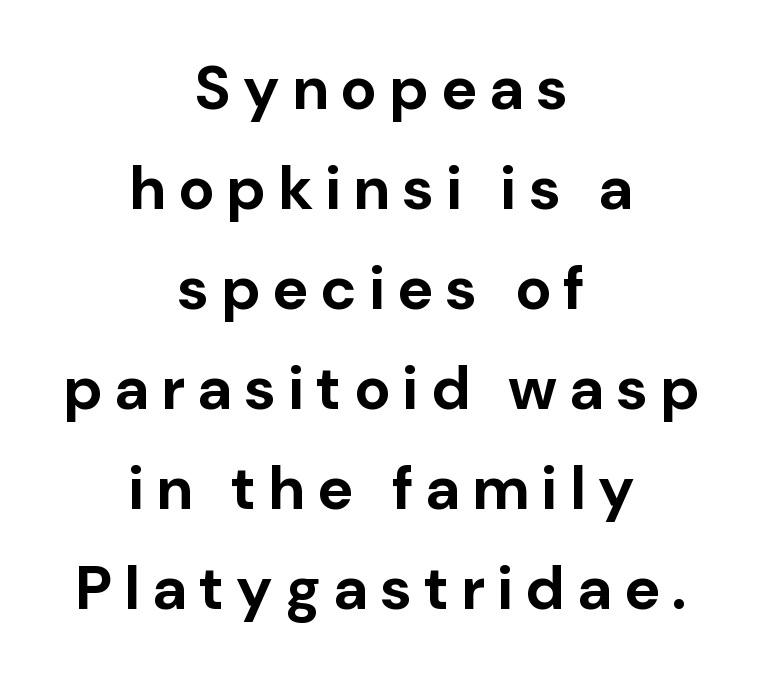
{"serif": "no", "italic": "no", "bold": "yes", "weight": "bold", "width": "normal", "stroke_contrast": "low", "x_height": "medium", "monospaced": "no", "underline": "no", "align": "center", "line_spacing": "normal", "line_spacing_ratio": 1.64, "letter_spacing": "wide", "letter_spacing_em": 0.2, "glyph_px": 61}
